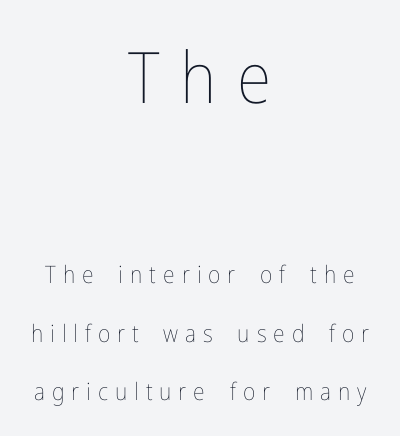
The rendering inserts visible extra space after every character. Here the designer chose a conventional face with non-uniform glyph widths. Think standard paragraph weight, or any step lighter than that. A bare baseline throughout the passage.
